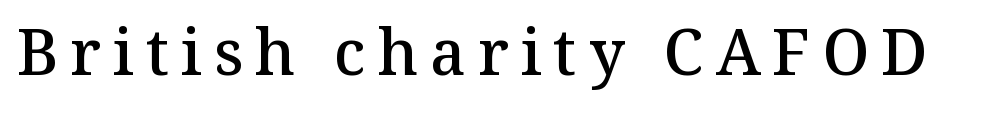
{"serif": "yes", "italic": "no", "bold": "semi", "weight": "semibold", "width": "normal", "stroke_contrast": "medium", "x_height": "medium", "monospaced": "no", "underline": "no", "glyph_px": 63}
